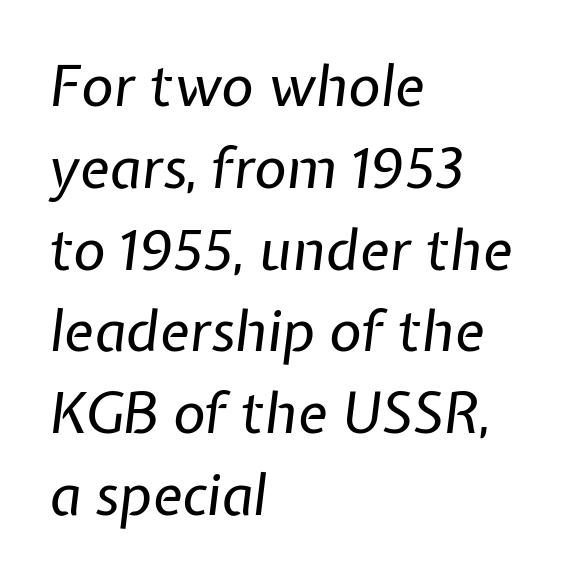
The image shows 56 px regular-weight type, italic (leaning right); set left-aligned, normal line spacing (1.46x), normal letter spacing, not underlined; low stroke contrast and a medium x-height.
